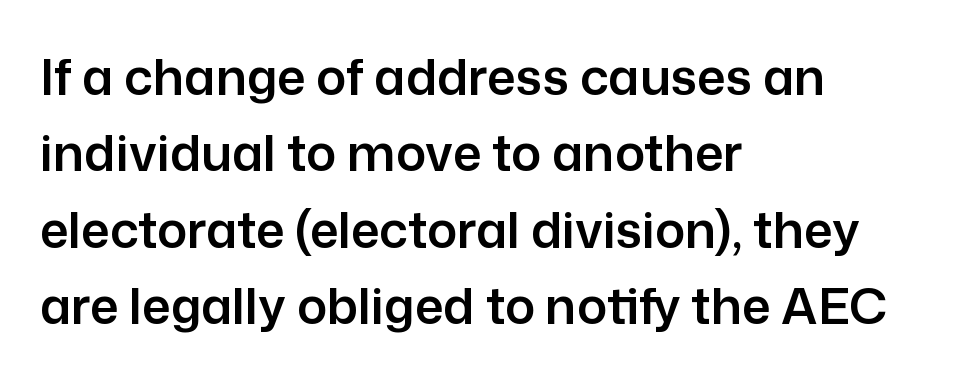
The image shows 50 px sans-serif type, upright; set left-aligned, normal line spacing (1.53x), normal letter spacing, not underlined; low stroke contrast and a medium x-height.
